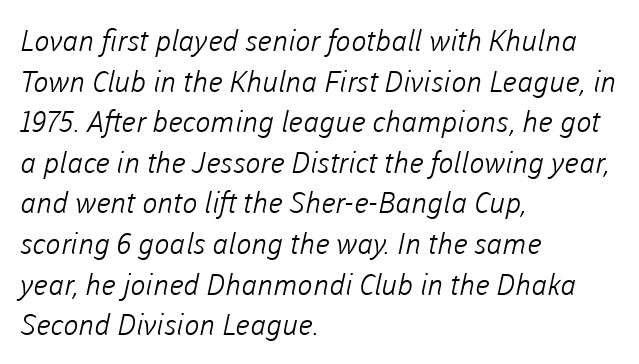
The image shows 29 px light sans-serif type; set left-aligned, normal line spacing (1.4x), normal letter spacing, not underlined; low stroke contrast and a medium x-height.
